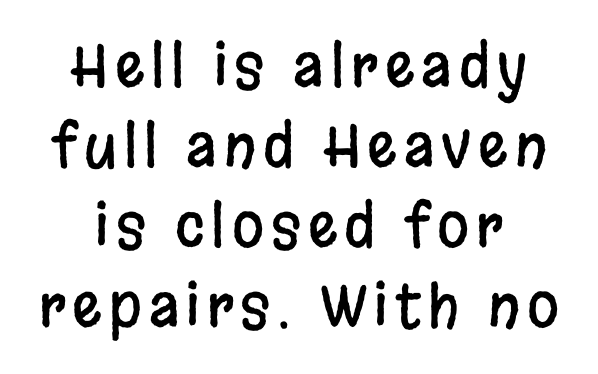
The image shows 58 px condensed sans-serif type, upright; set centered, normal line spacing (1.38x), not underlined; low stroke contrast and a large x-height.
